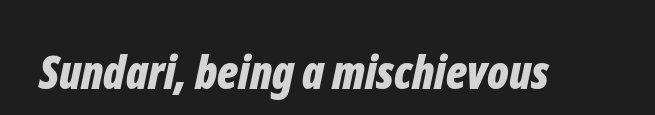
The passage shown is not underscored anywhere. These lines keep a tight, regular rhythm from letter to letter. I'd describe the lettering as bold — thick and assertive. Would a proofreader flag this as italicized? Yes. Looks like regular typesetting: each glyph gets only the width it needs.
